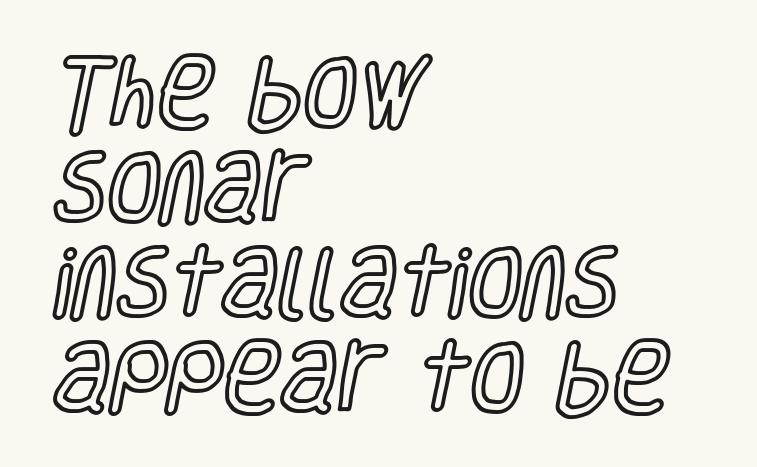
Teacher's note: observe the even left margin — that is flush-left alignment. Note the varied advance widths — an 'i' is clearly narrower than an 'm'. What stands out about the letter spacing? Nothing — it is the standard amount.
